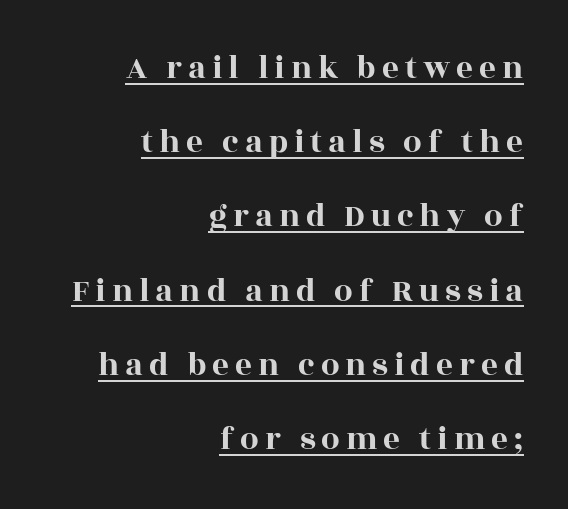
{"serif": "yes", "italic": "no", "width": "wide", "x_height": "large", "monospaced": "no", "underline": "yes", "align": "right", "line_spacing": "loose", "line_spacing_ratio": 2.25, "glyph_px": 33}
